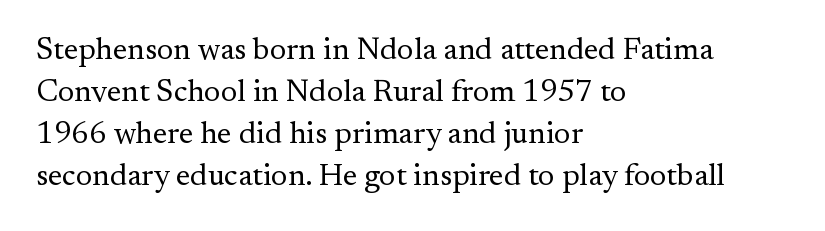
Q: Is the text bold? A: No.
Q: Is the text italic (slanted)? A: No, it is upright.
Q: Is the typeface a serif or a sans-serif typeface? A: Serif.
Q: Is the text underlined? A: No.
Q: How is the paragraph aligned? A: Left-aligned.
Q: Is the spacing between letters normal or unusually wide? A: Normal.
Q: Is the spacing between lines tight, normal or loose? A: Normal.
Q: Width (condensed, normal, or wide)? A: Normal.
Q: Stroke contrast? A: Medium.
Q: x-height? A: Small.
Q: Monospaced? A: No.
